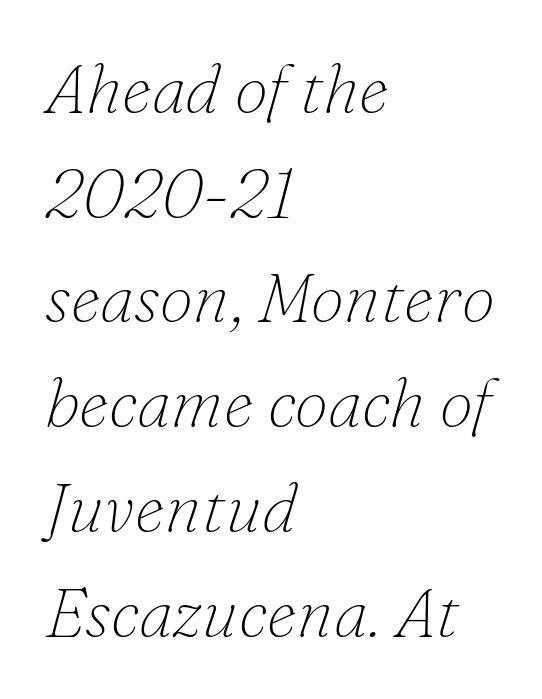
The image shows 68 px thin serif type, italic (leaning right); set left-aligned, normal line spacing (1.54x), normal letter spacing, not underlined; low stroke contrast and a small x-height.
